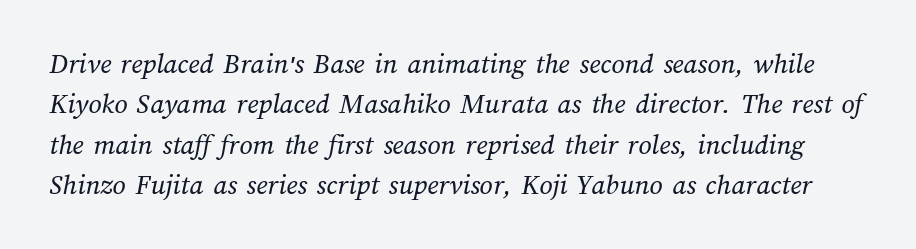
The image shows 29 px regular-weight type; set normal line spacing (1.39x), normal letter spacing, not underlined; medium stroke contrast and a medium x-height.
